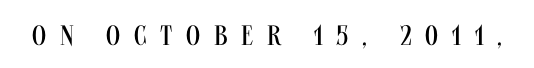
The image shows 28 px regular-weight, condensed sans-serif type, upright; set unusually wide letter spacing (+0.49 em), not underlined; medium stroke contrast and a large x-height.
